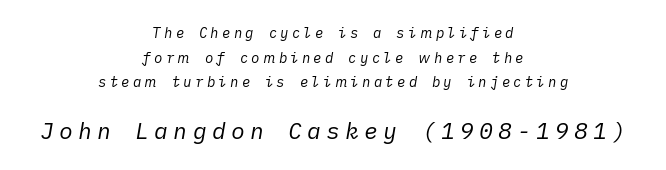
No word sits above an underline. Short note: letters widely spaced. Scale increases going downward across the two blocks. The face used here has a pronounced slope to its letters. No letter is thick-stroked: the sample isn't bold.
